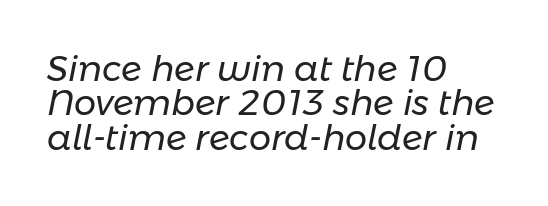
The image shows 35 px regular-weight type, italic (leaning right); set left-aligned, tight line spacing (0.98x), normal letter spacing, not underlined; low stroke contrast and a medium x-height.
